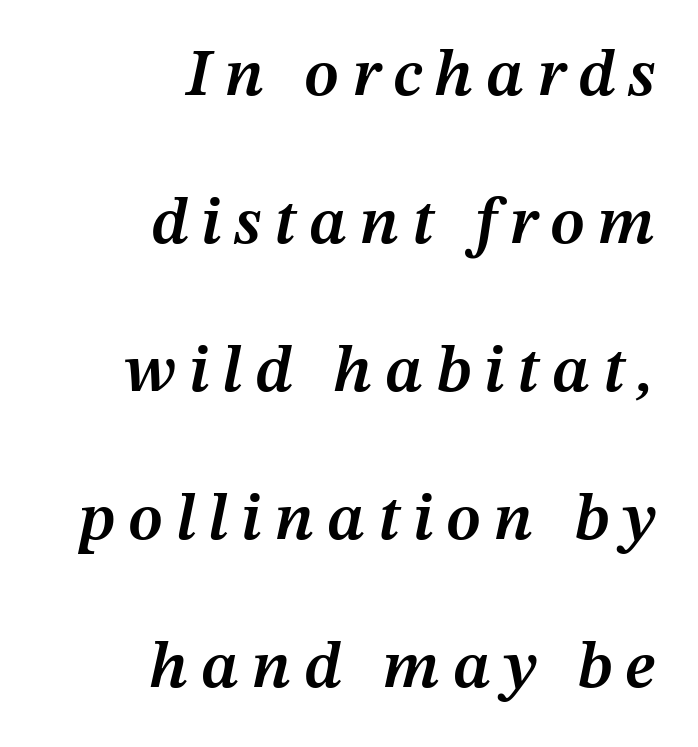
{"italic": "yes", "lean": "right", "slant_degrees": 12, "bold": "semi", "weight": "semibold", "width": "normal", "stroke_contrast": "medium", "x_height": "medium", "monospaced": "no", "underline": "no", "align": "right", "line_spacing": "loose", "line_spacing_ratio": 2.21, "glyph_px": 67}
